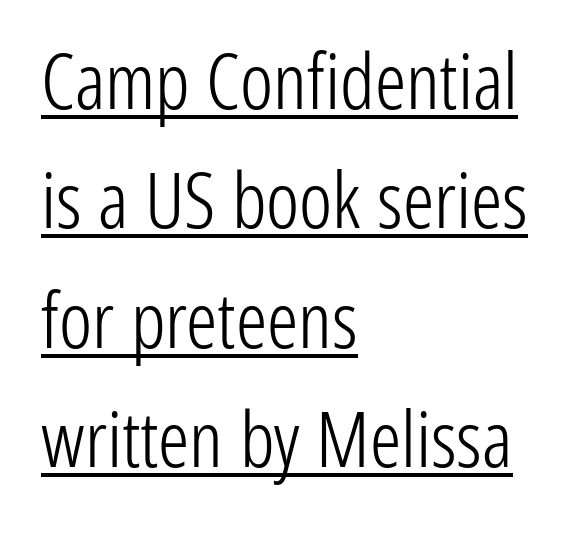
The image shows 78 px light, condensed sans-serif type, upright; set left-aligned, normal line spacing (1.53x), normal letter spacing, underlined; low stroke contrast and a medium x-height.
